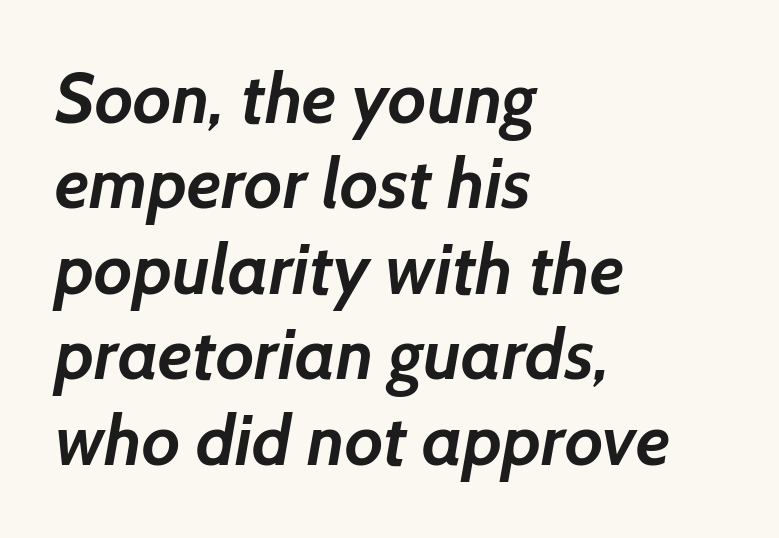
The image shows 70 px semibold sans-serif type; set left-aligned, line spacing 1.22x, normal letter spacing, not underlined; low stroke contrast and a medium x-height.
